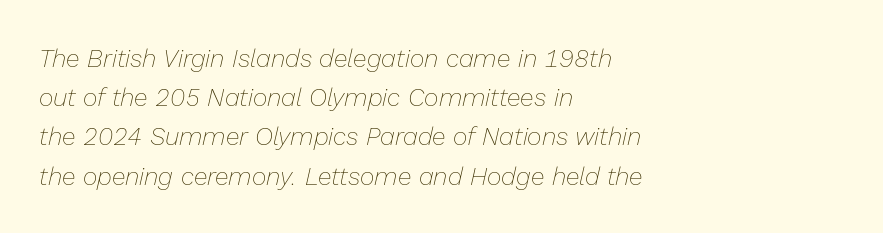
The image shows 25 px text type, italic (leaning right); set left-aligned, normal line spacing (1.57x), normal letter spacing, not underlined.
